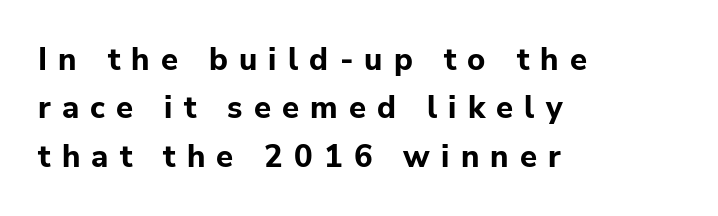
The image shows 31 px bold sans-serif type, upright; set left-aligned, normal line spacing (1.56x), unusually wide letter spacing (+0.36 em), not underlined; low stroke contrast and a medium x-height.
